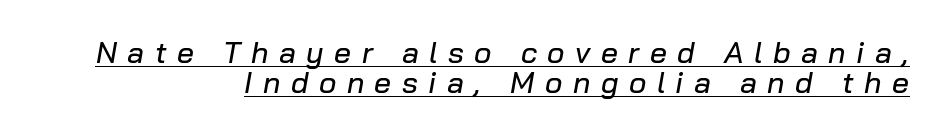
Q: Is the text italic (slanted)? A: Yes, it leans right by about 10 degrees.
Q: Is the text underlined? A: Yes.
Q: How is the paragraph aligned? A: Right-aligned.
Q: Is the spacing between letters normal or unusually wide? A: Unusually wide.
Q: Is the spacing between lines tight, normal or loose? A: Tight.
Q: Width (condensed, normal, or wide)? A: Normal.
Q: Stroke contrast? A: Low.
Q: x-height? A: Medium.
Q: Monospaced? A: No.
